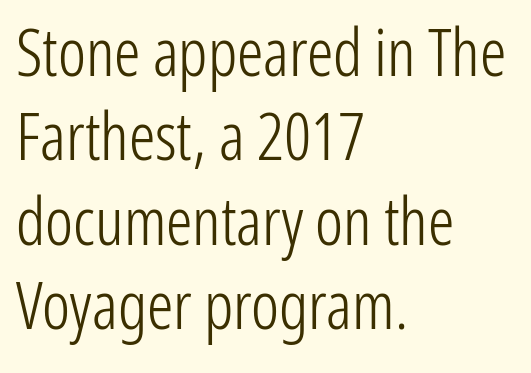
Underlining? Definitely not there. Posture: vertical. The characters are drawn with everyday or finer stroke widths. The paragraph shown leans on its left margin. Look at the tracking — it's just the regular setting, nothing added.
